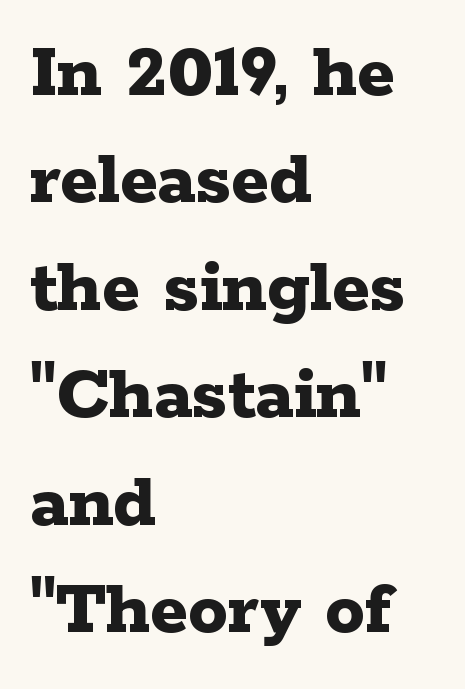
The image shows 79 px bold, wide serif type, upright; set left-aligned, normal line spacing (1.36x), normal letter spacing, not underlined; low stroke contrast and a medium x-height.
